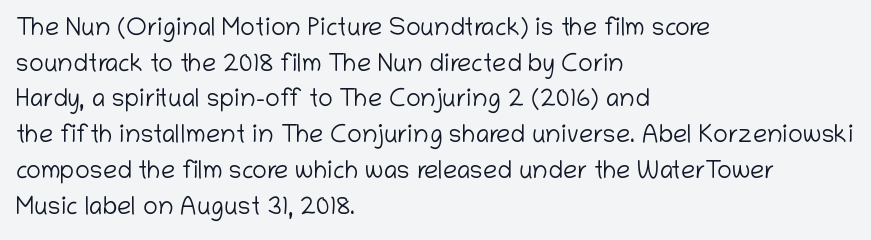
{"italic": "no", "bold": "no", "underline": "no", "align": "left", "line_spacing": "normal", "line_spacing_ratio": 1.43, "letter_spacing": "normal", "letter_spacing_em": 0.0, "glyph_px": 25}
